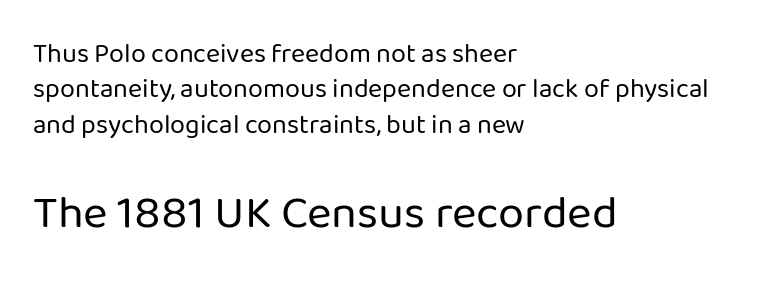
The image shows 47 px regular-weight sans-serif type, upright; set left-aligned, normal line spacing (1.31x), normal letter spacing, not underlined; the second (bottom) block is 1.74x larger; low stroke contrast and a medium x-height.
